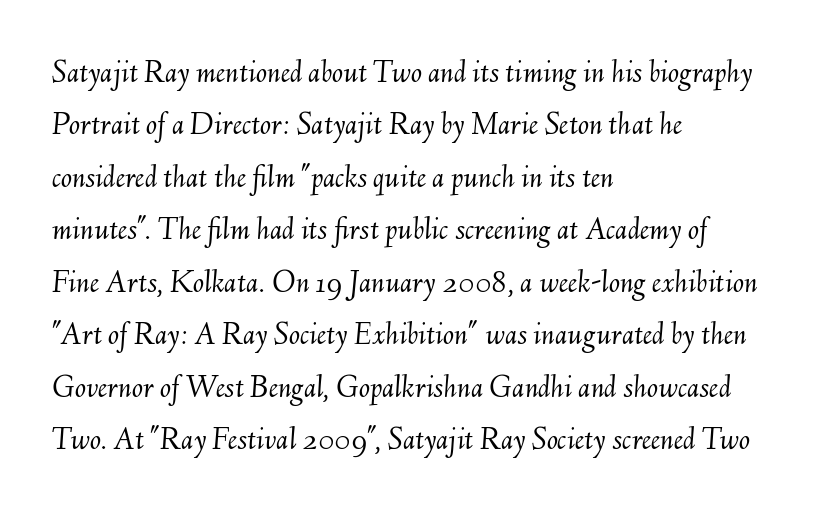
The image shows 33 px light type, italic (leaning right); set left-aligned, normal line spacing (1.59x), normal letter spacing, not underlined; medium stroke contrast and a small x-height.
